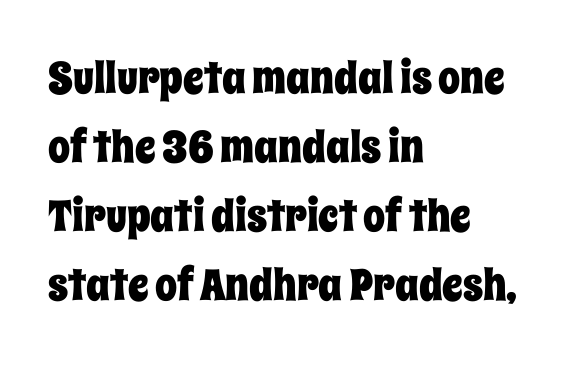
Q: Is the text italic (slanted)? A: No, it is upright.
Q: Is the text underlined? A: No.
Q: How is the paragraph aligned? A: Left-aligned.
Q: Is the spacing between letters normal or unusually wide? A: Normal.
Q: Is the spacing between lines tight, normal or loose? A: Normal.
Q: Width (condensed, normal, or wide)? A: Condensed.
Q: Stroke contrast? A: Low.
Q: x-height? A: Large.
Q: Monospaced? A: No.
